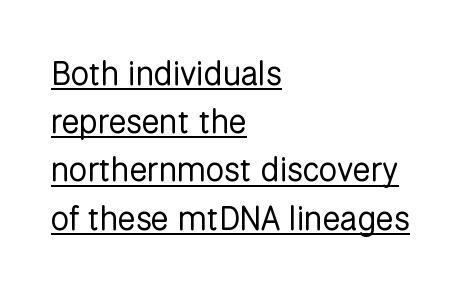
The image shows 33 px regular-weight sans-serif type, upright; set left-aligned, normal line spacing (1.46x), normal letter spacing, underlined; low stroke contrast and a medium x-height.
